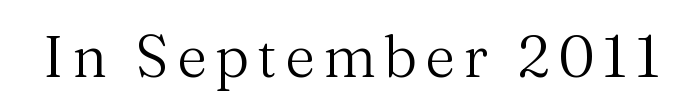
Are there feet on the stems? There are — it's a serif. If you drew a line through each stem, it would be perfectly vertical. Is this a fixed-width face? No — the glyphs have proportional, varying widths. The baseline area is clear. Is the stroke heavy? The answer is a plain regular-or-lighter.
